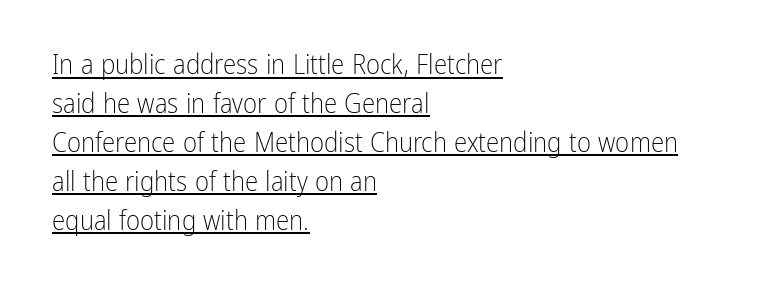
{"italic": "no", "bold": "no", "underline": "yes", "align": "left", "line_spacing": "normal", "line_spacing_ratio": 1.44, "letter_spacing": "normal", "letter_spacing_em": 0.0, "glyph_px": 27}
